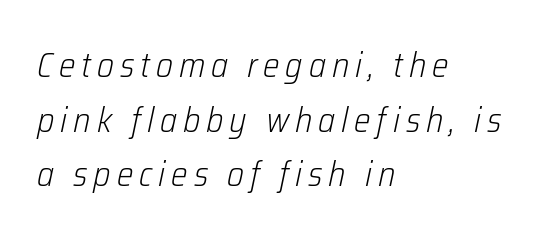
{"italic": "yes", "lean": "right", "slant_degrees": 12, "bold": "no", "weight": "light", "width": "condensed", "stroke_contrast": "low", "x_height": "medium", "monospaced": "no", "underline": "no", "align": "left", "line_spacing": "normal", "line_spacing_ratio": 1.56, "glyph_px": 35}
